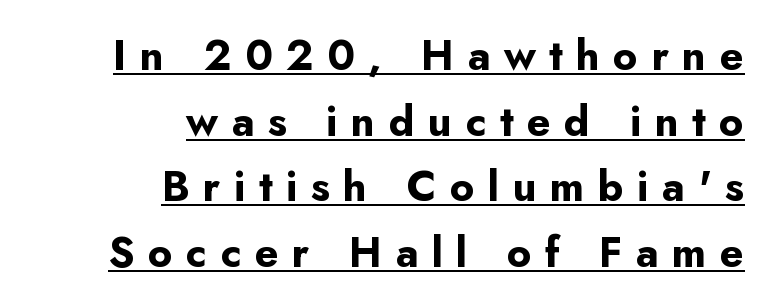
{"serif": "no", "italic": "no", "bold": "yes", "weight": "bold", "width": "normal", "stroke_contrast": "low", "x_height": "small", "monospaced": "no", "underline": "yes", "align": "right", "line_spacing": "normal", "line_spacing_ratio": 1.56, "letter_spacing": "wide", "letter_spacing_em": 0.32, "glyph_px": 42}
